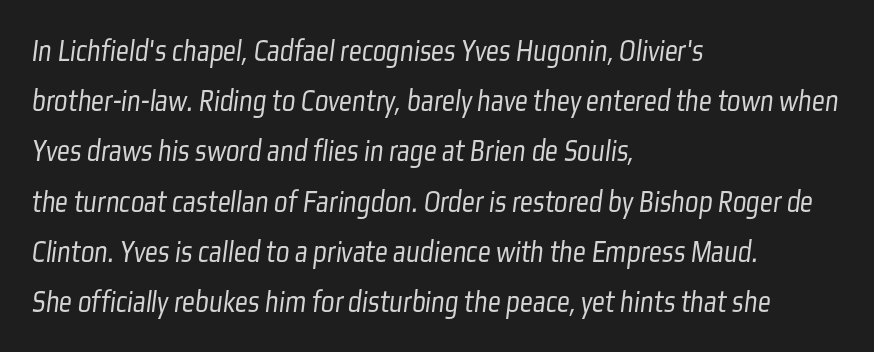
The image shows 32 px light, condensed sans-serif type; set left-aligned, normal line spacing (1.57x), normal letter spacing, not underlined; low stroke contrast and a medium x-height.
